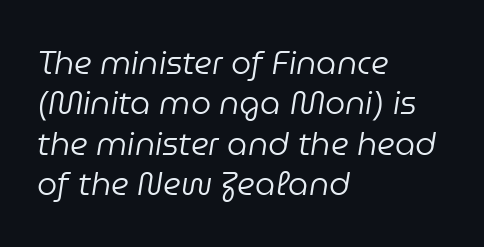
The image shows 32 px regular-weight type, italic (leaning right); set left-aligned, normal line spacing (1.26x), normal letter spacing, not underlined; low stroke contrast and a medium x-height.
